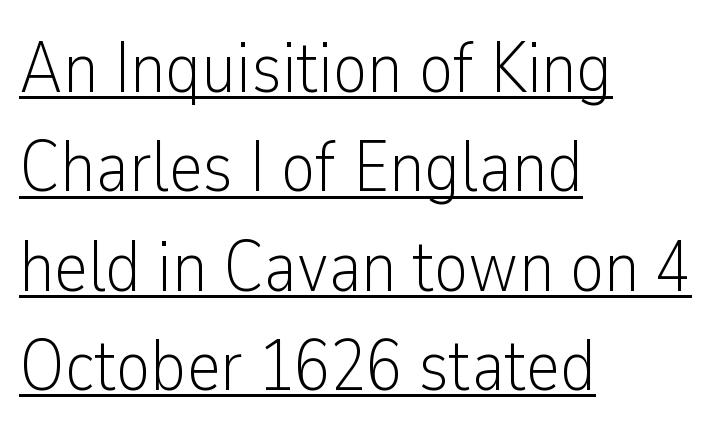
{"serif": "no", "italic": "no", "bold": "no", "weight": "light", "width": "condensed", "stroke_contrast": "low", "x_height": "medium", "monospaced": "no", "underline": "yes", "align": "left", "line_spacing": "normal", "line_spacing_ratio": 1.38, "letter_spacing": "normal", "letter_spacing_em": 0.0, "glyph_px": 72}
